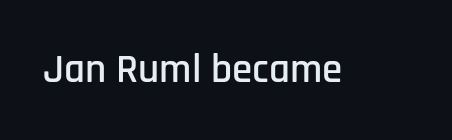
{"serif": "no", "italic": "no", "width": "condensed", "stroke_contrast": "low", "x_height": "large", "monospaced": "no", "underline": "no", "letter_spacing": "normal", "letter_spacing_em": 0.0, "glyph_px": 41}
